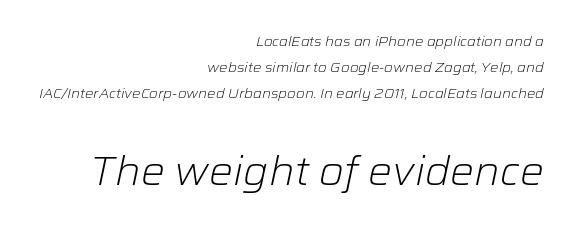
{"italic": "yes", "lean": "right", "slant_degrees": 12, "bold": "no", "weight": "light", "width": "normal", "stroke_contrast": "low", "x_height": "medium", "monospaced": "no", "underline": "no", "align": "right", "line_spacing_ratio": 1.84, "letter_spacing": "normal", "letter_spacing_em": 0.0, "larger_block": "second", "size_ratio": 2.86, "glyph_px": 40}
